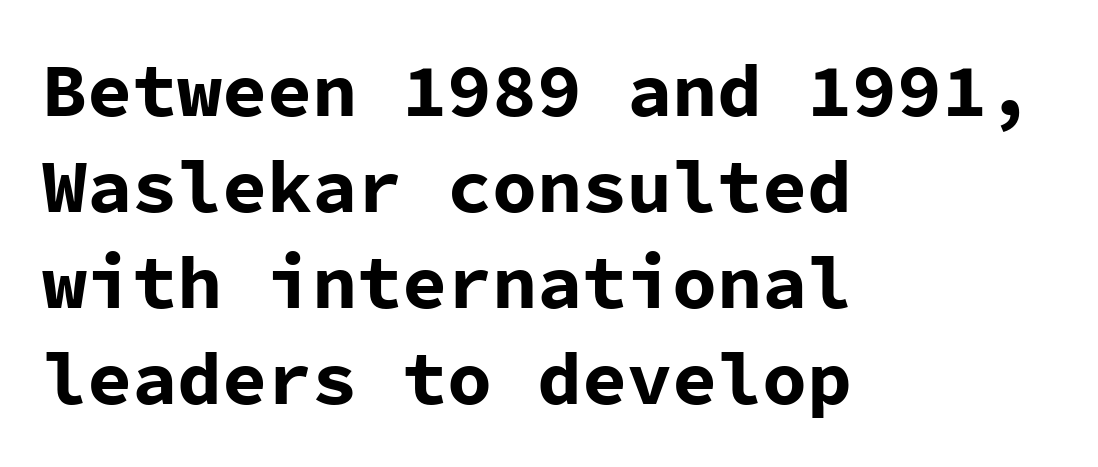
The image shows 75 px bold sans-serif type, upright, monospaced; set left-aligned, normal line spacing (1.28x), normal letter spacing, not underlined; low stroke contrast and a medium x-height.
